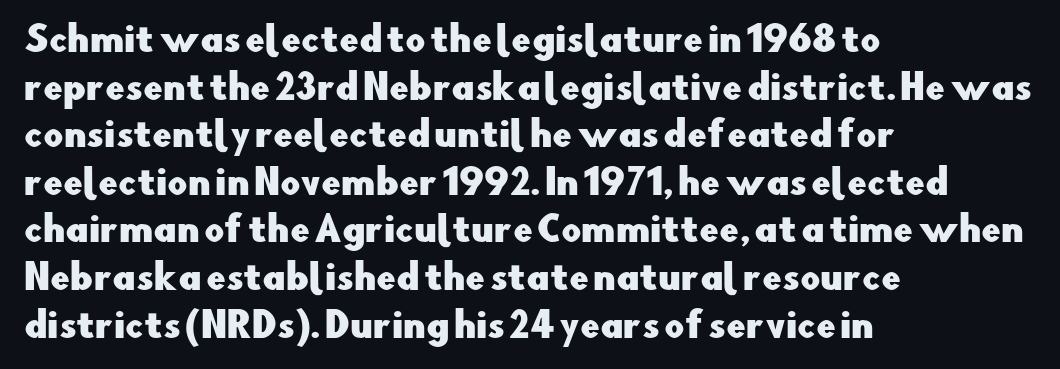
Q: Is the text italic (slanted)? A: No, it is upright.
Q: Is the typeface a serif or a sans-serif typeface? A: Sans-serif.
Q: Is the text underlined? A: No.
Q: How is the paragraph aligned? A: Left-aligned.
Q: Is the spacing between letters normal or unusually wide? A: Normal.
Q: Is the spacing between lines tight, normal or loose? A: Normal.
Q: Width (condensed, normal, or wide)? A: Normal.
Q: Stroke contrast? A: Low.
Q: x-height? A: Small.
Q: Monospaced? A: No.
